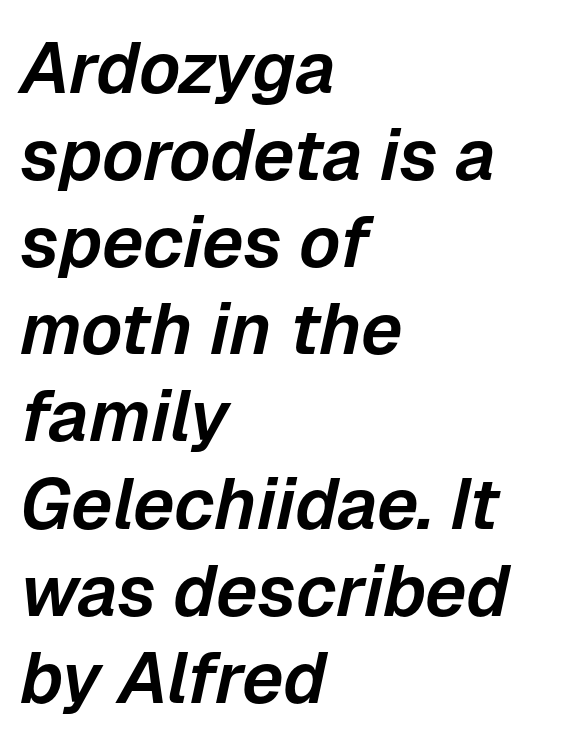
{"italic": "yes", "lean": "right", "slant_degrees": 12, "width": "normal", "stroke_contrast": "low", "x_height": "medium", "monospaced": "no", "underline": "no", "align": "left", "line_spacing_ratio": 1.21, "letter_spacing": "normal", "letter_spacing_em": 0.0, "glyph_px": 72}
